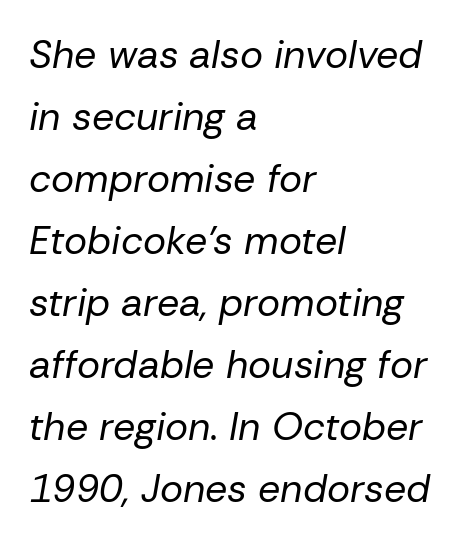
{"italic": "yes", "lean": "right", "slant_degrees": 10, "bold": "no", "weight": "regular", "width": "normal", "stroke_contrast": "low", "x_height": "medium", "monospaced": "no", "underline": "no", "align": "left", "line_spacing": "normal", "line_spacing_ratio": 1.59, "letter_spacing": "normal", "letter_spacing_em": 0.0, "glyph_px": 39}
